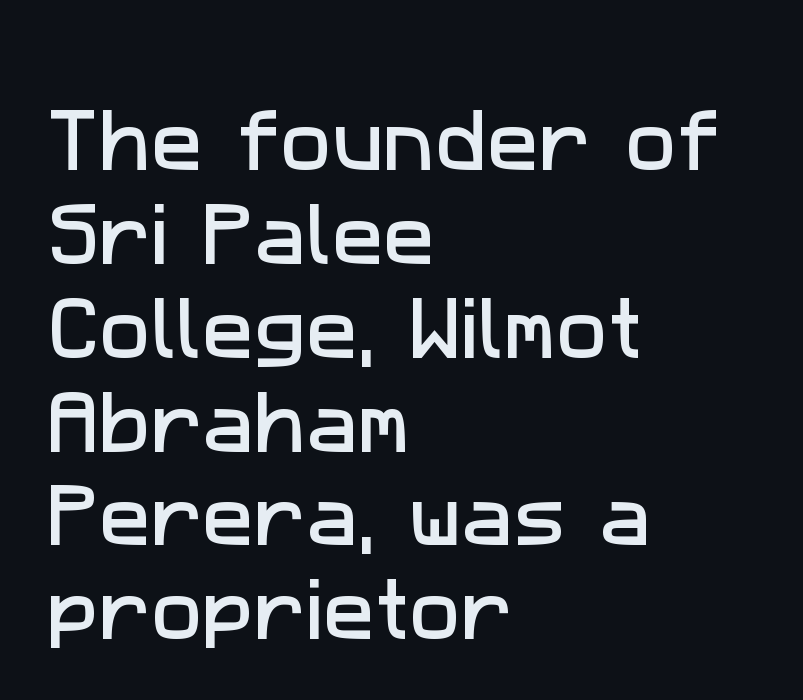
{"serif": "no", "width": "normal", "stroke_contrast": "low", "x_height": "medium", "monospaced": "no", "underline": "no", "align": "left", "line_spacing": "normal", "line_spacing_ratio": 1.36, "letter_spacing": "normal", "letter_spacing_em": 0.0, "glyph_px": 69}
